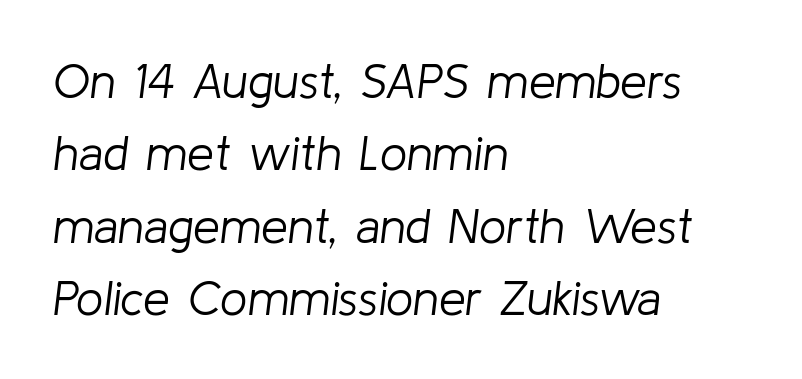
Q: Is the text bold? A: No.
Q: Is the text italic (slanted)? A: Yes, it leans right by about 8 degrees.
Q: Is the text underlined? A: No.
Q: How is the paragraph aligned? A: Left-aligned.
Q: Is the spacing between letters normal or unusually wide? A: Normal.
Q: Is the spacing between lines tight, normal or loose? A: Normal.
Q: Width (condensed, normal, or wide)? A: Normal.
Q: Stroke contrast? A: Low.
Q: x-height? A: Medium.
Q: Monospaced? A: No.
